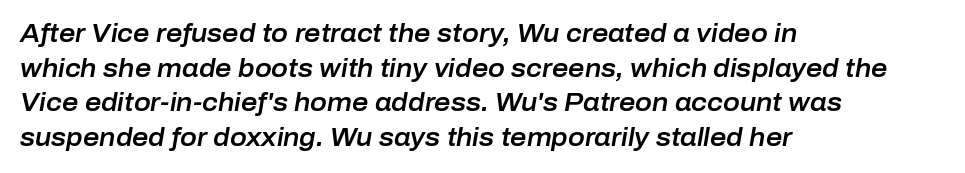
Inter-character spacing is left at the font's built-in metrics. There's an unmistakable incline to the writing here. Rows of type keep a routine distance in the vertical direction. Nobody drew a line under any word here.
